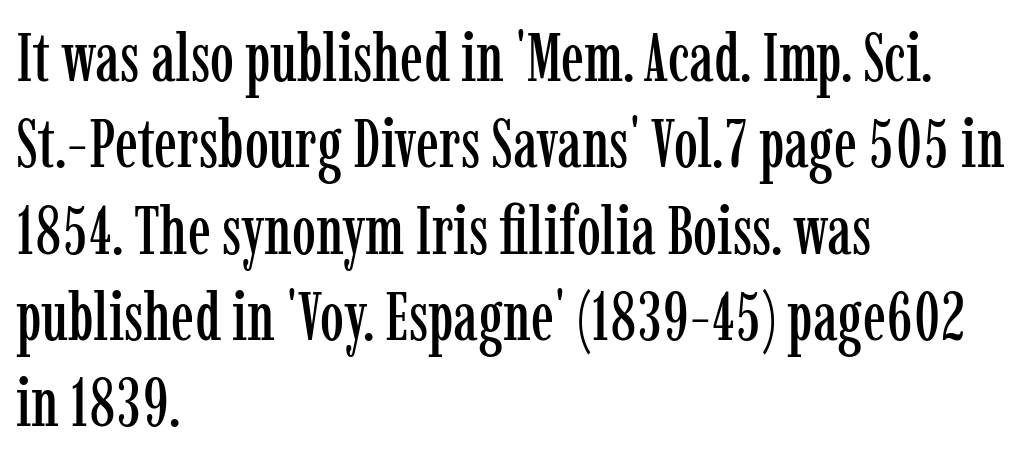
{"serif": "yes", "italic": "no", "width": "condensed", "stroke_contrast": "low", "x_height": "medium", "monospaced": "no", "underline": "no", "align": "left", "line_spacing": "normal", "line_spacing_ratio": 1.27, "letter_spacing": "normal", "letter_spacing_em": 0.0, "glyph_px": 68}
